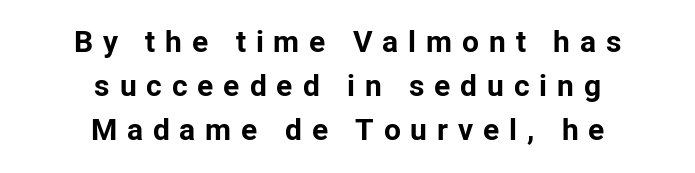
The image shows 30 px bold sans-serif type, upright; set centered, normal line spacing (1.47x), unusually wide letter spacing (+0.33 em), not underlined; low stroke contrast and a medium x-height.
